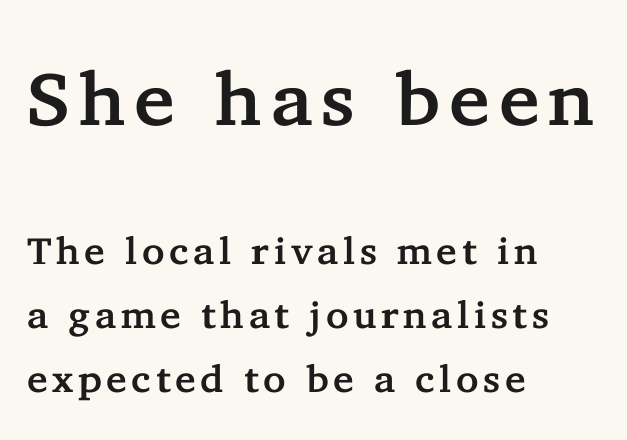
The image shows 75 px serif type, upright; set left-aligned, normal line spacing (1.69x), not underlined; the first (top) block is 1.97x larger; low stroke contrast and a medium x-height.
